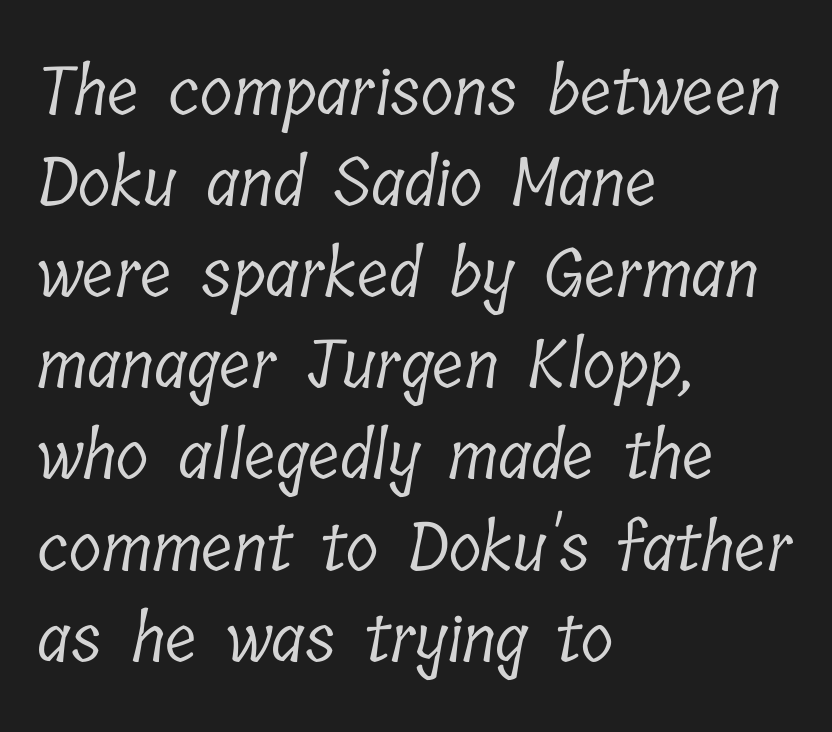
Q: Is the text bold? A: No.
Q: Is the typeface a serif or a sans-serif typeface? A: Serif.
Q: Is the text underlined? A: No.
Q: How is the paragraph aligned? A: Left-aligned.
Q: Is the spacing between letters normal or unusually wide? A: Normal.
Q: Is the spacing between lines tight, normal or loose? A: Normal.
Q: Width (condensed, normal, or wide)? A: Condensed.
Q: Stroke contrast? A: Low.
Q: x-height? A: Medium.
Q: Monospaced? A: No.
